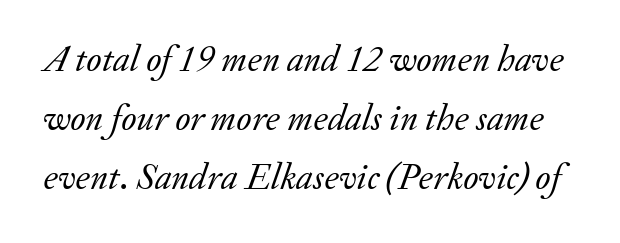
{"serif": "yes", "italic": "yes", "lean": "right", "slant_degrees": 20, "bold": "no", "weight": "regular", "width": "normal", "stroke_contrast": "low", "x_height": "small", "monospaced": "no", "underline": "no", "line_spacing": "normal", "line_spacing_ratio": 1.6, "letter_spacing": "normal", "letter_spacing_em": 0.0, "glyph_px": 37}
